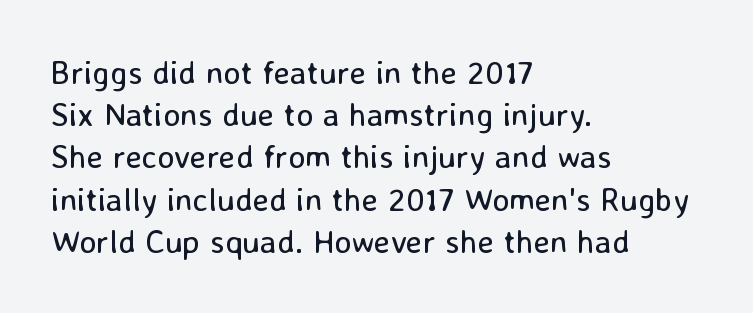
{"serif": "no", "italic": "no", "bold": "no", "weight": "regular", "width": "normal", "stroke_contrast": "low", "x_height": "medium", "monospaced": "no", "underline": "no", "align": "left", "line_spacing": "normal", "line_spacing_ratio": 1.28, "letter_spacing": "normal", "letter_spacing_em": 0.0, "glyph_px": 33}
